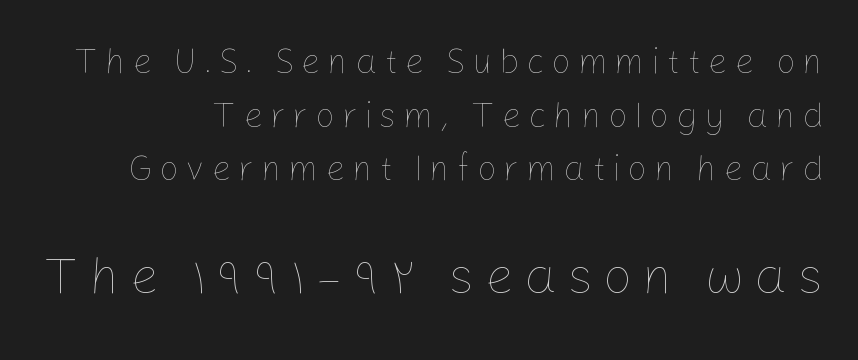
The image shows 52 px thin type, upright; set right-aligned, normal line spacing (1.53x), not underlined; the second (bottom) block is 1.49x larger; low stroke contrast and a medium x-height.
